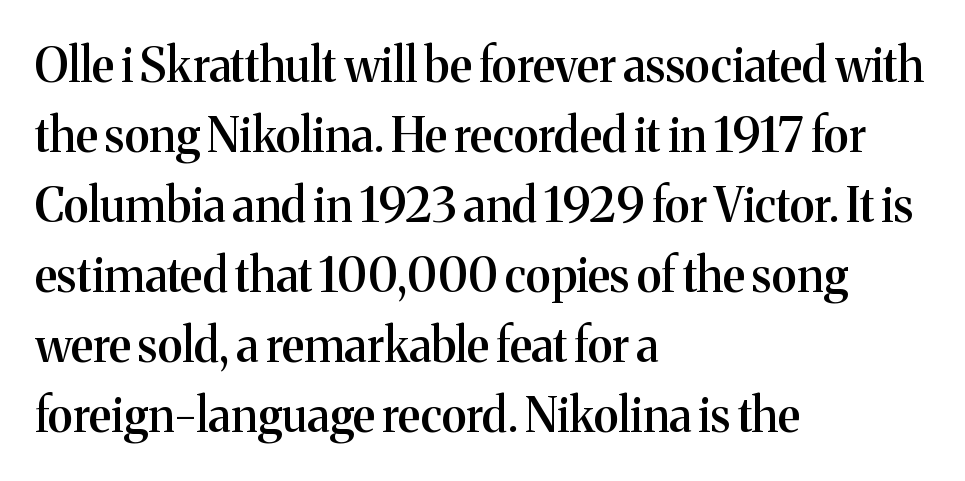
The image shows 47 px semibold serif type, upright; set left-aligned, normal line spacing (1.49x), normal letter spacing, not underlined; medium stroke contrast and a medium x-height.
